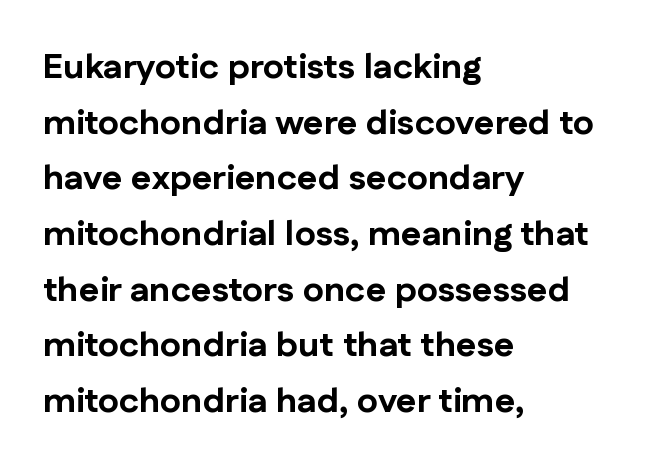
The image shows 35 px bold sans-serif type, upright; set left-aligned, normal line spacing (1.59x), normal letter spacing, not underlined; low stroke contrast and a medium x-height.
